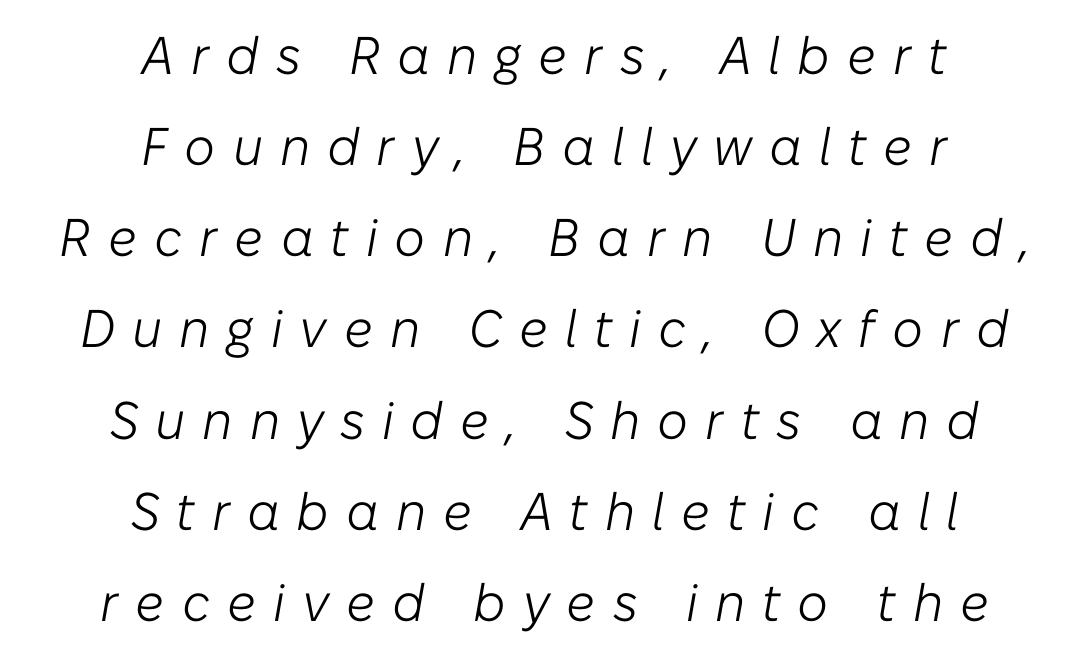
Q: Is the text bold? A: No.
Q: Is the text italic (slanted)? A: Yes, it leans right by about 10 degrees.
Q: Is the text underlined? A: No.
Q: How is the paragraph aligned? A: Centered.
Q: Is the spacing between letters normal or unusually wide? A: Unusually wide.
Q: Width (condensed, normal, or wide)? A: Normal.
Q: Stroke contrast? A: Low.
Q: x-height? A: Medium.
Q: Monospaced? A: No.
